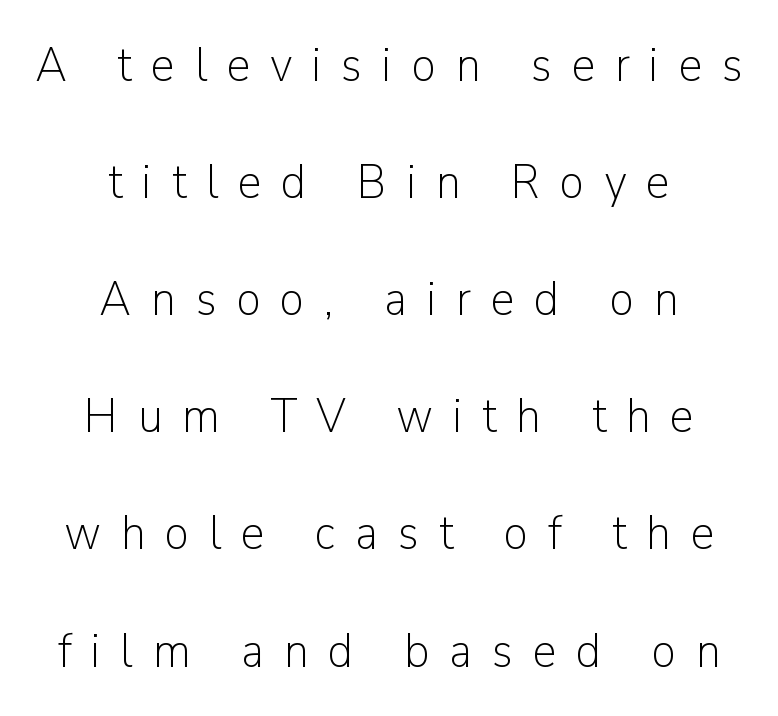
Q: Is the text bold? A: No.
Q: Is the text italic (slanted)? A: No, it is upright.
Q: Is the typeface a serif or a sans-serif typeface? A: Sans-serif.
Q: Is the text underlined? A: No.
Q: How is the paragraph aligned? A: Centered.
Q: Is the spacing between letters normal or unusually wide? A: Unusually wide.
Q: Is the spacing between lines tight, normal or loose? A: Loose.
Q: Width (condensed, normal, or wide)? A: Normal.
Q: Stroke contrast? A: Low.
Q: x-height? A: Medium.
Q: Monospaced? A: No.
